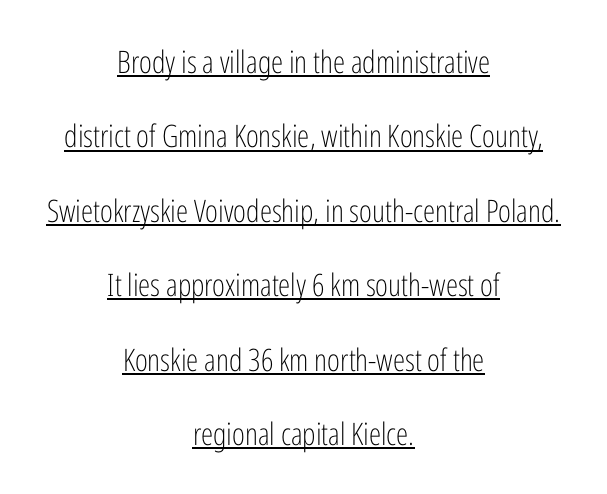
Each line of the rendering has a horizontal stroke beneath the glyphs. Line spacing here is loose. This rendering employs a face without finishing strokes, i.e., a sans-serif. This is the regular roman posture of the typeface.
